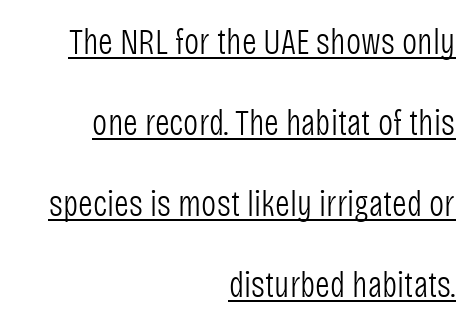
In terms of leading, this rendering errs on the spacious side. Every word sits above its own underline. This sample has the flowing, uneven cadence of proportional lettering. Designer's note — italics off, roman on.
